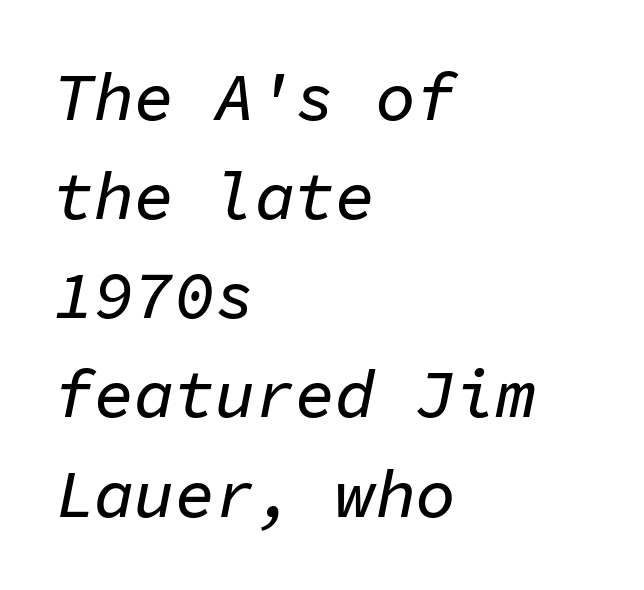
The rendering uses a moderate line-height, typical for paragraphs. Each letter, wide or thin by design, is forced into the same width here. Default kerning and tracking; the words read as compact shapes. Short and long lines alike share a common starting point at left. Characters are canted at an angle relative to the baseline's perpendicular. The baseline area is clear.
